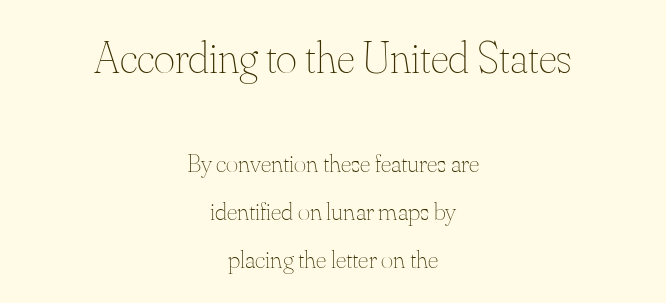
The image shows 45 px thin type, upright; set centered, line spacing 1.83x, normal letter spacing, not underlined; the first (top) block is 1.73x larger; medium stroke contrast and a small x-height.
